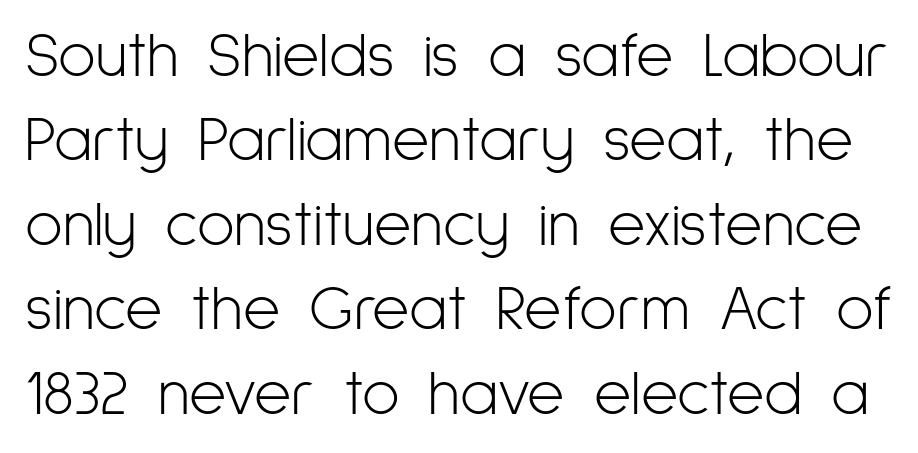
The image shows 64 px light, condensed sans-serif type, upright; set normal line spacing (1.32x), normal letter spacing, not underlined; low stroke contrast and a medium x-height.
